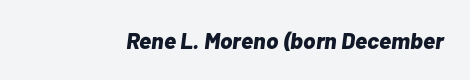
{"italic": "yes", "lean": "right", "slant_degrees": 7, "bold": "yes", "underline": "no", "letter_spacing": "normal", "letter_spacing_em": 0.0, "glyph_px": 23}
